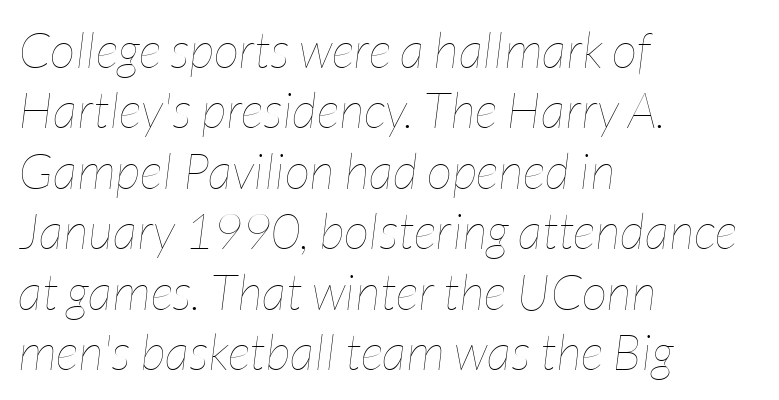
{"italic": "yes", "lean": "right", "slant_degrees": 7, "bold": "no", "weight": "thin", "width": "condensed", "stroke_contrast": "low", "x_height": "medium", "monospaced": "no", "underline": "no", "align": "left", "line_spacing_ratio": 1.21, "letter_spacing": "normal", "letter_spacing_em": 0.0, "glyph_px": 50}
